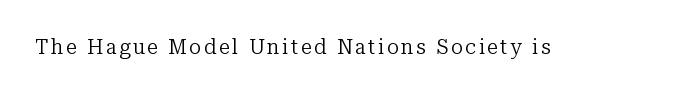
Q: Is the text bold? A: No.
Q: Is the text italic (slanted)? A: No, it is upright.
Q: Is the text underlined? A: No.
